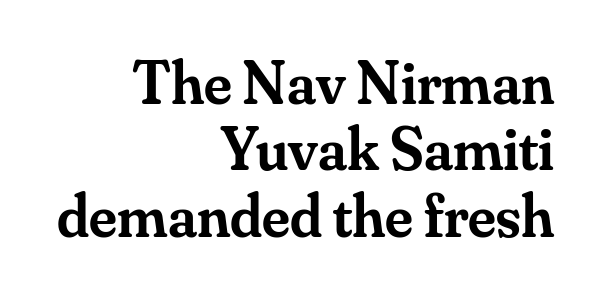
{"serif": "yes", "italic": "no", "bold": "semi", "weight": "semibold", "width": "normal", "stroke_contrast": "medium", "x_height": "small", "monospaced": "no", "underline": "no", "align": "right", "line_spacing": "tight", "line_spacing_ratio": 1.07, "letter_spacing": "normal", "letter_spacing_em": 0.0, "glyph_px": 62}
